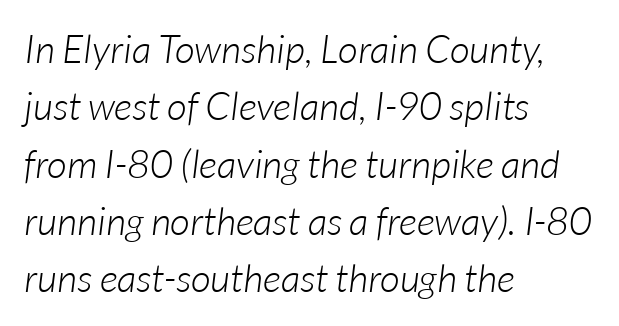
Q: Is the text bold? A: No.
Q: Is the text italic (slanted)? A: Yes, it leans right by about 7 degrees.
Q: Is the text underlined? A: No.
Q: How is the paragraph aligned? A: Left-aligned.
Q: Is the spacing between letters normal or unusually wide? A: Normal.
Q: Is the spacing between lines tight, normal or loose? A: Normal.
Q: Width (condensed, normal, or wide)? A: Normal.
Q: Stroke contrast? A: Low.
Q: x-height? A: Medium.
Q: Monospaced? A: No.
